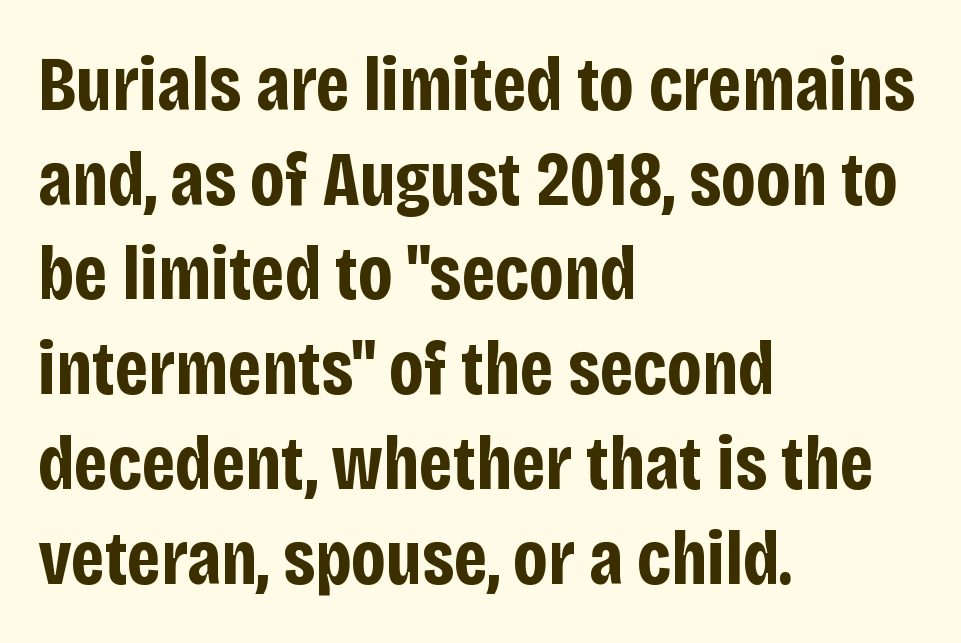
The image shows 77 px bold, condensed sans-serif type, upright; set left-aligned, line spacing 1.23x, normal letter spacing, not underlined; low stroke contrast and a large x-height.
